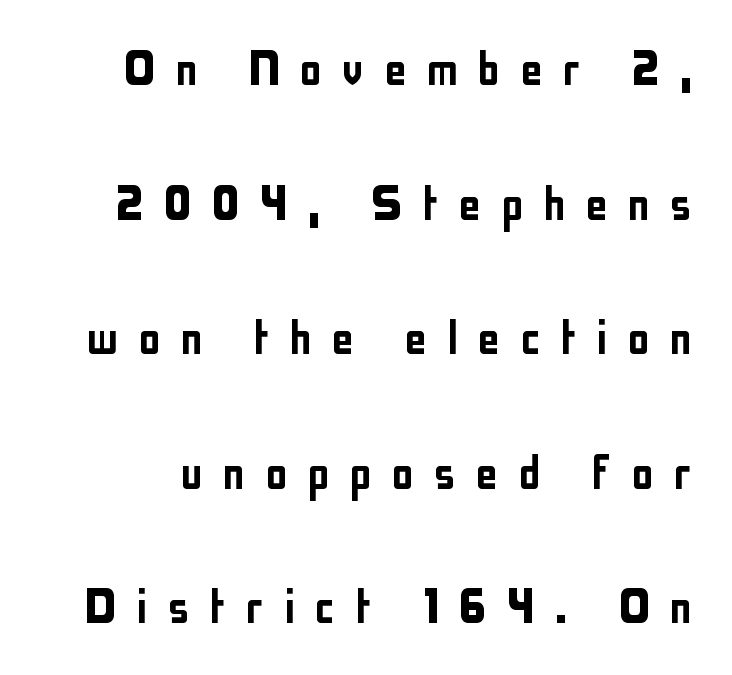
The image shows 57 px condensed sans-serif type, upright; set loose line spacing (2.36x), unusually wide letter spacing (+0.34 em), not underlined; low stroke contrast and a medium x-height.
